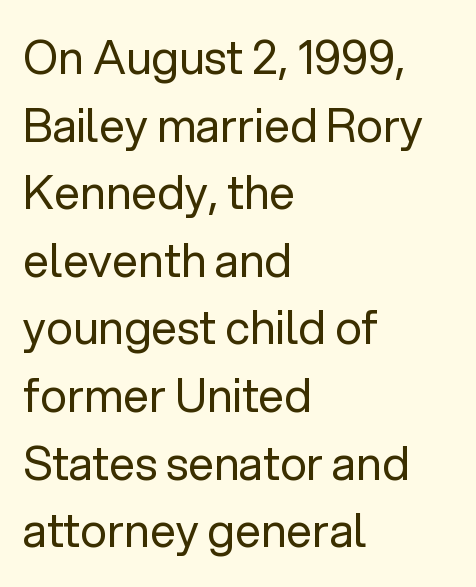
The image shows 46 px regular-weight sans-serif type, upright; set left-aligned, normal line spacing (1.47x), normal letter spacing, not underlined; low stroke contrast and a medium x-height.
